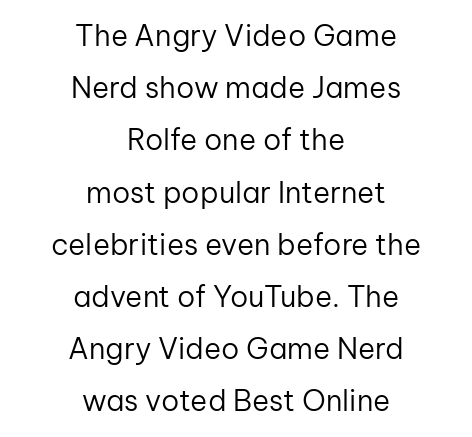
{"serif": "no", "italic": "no", "bold": "no", "weight": "regular", "width": "normal", "stroke_contrast": "low", "x_height": "medium", "monospaced": "no", "underline": "no", "align": "center", "line_spacing_ratio": 1.8, "letter_spacing": "normal", "letter_spacing_em": 0.0, "glyph_px": 29}
